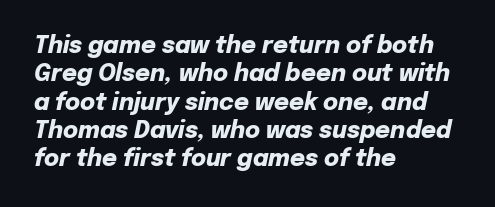
{"italic": "yes", "lean": "right", "slant_degrees": 12, "bold": "yes", "underline": "no", "align": "left", "line_spacing_ratio": 1.23, "letter_spacing": "normal", "letter_spacing_em": 0.0, "glyph_px": 23}
